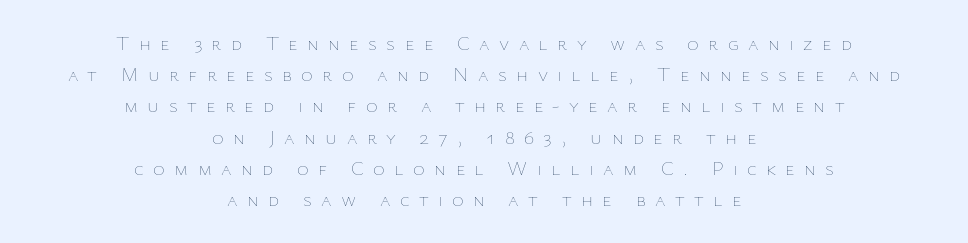
The words here are not underlined. The passage shown is not bold in any degree. Here the glyphs are tracked loosely, breaking word shapes into spaced letters. The axis of the letterforms is exactly vertical.
